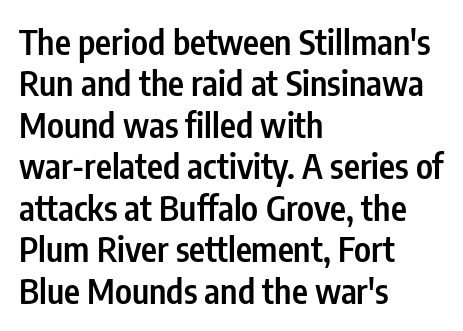
{"serif": "no", "italic": "no", "bold": "semi", "weight": "semibold", "width": "condensed", "stroke_contrast": "low", "x_height": "medium", "monospaced": "no", "underline": "no", "align": "left", "line_spacing_ratio": 1.22, "letter_spacing": "normal", "letter_spacing_em": 0.0, "glyph_px": 34}
